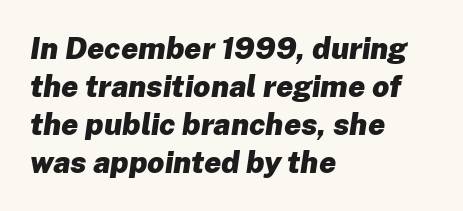
Q: Is the text bold? A: Yes.
Q: Is the text italic (slanted)? A: Yes, it leans right by about 8 degrees.
Q: Is the text underlined? A: No.
Q: How is the paragraph aligned? A: Left-aligned.
Q: Is the spacing between letters normal or unusually wide? A: Normal.
Q: Is the spacing between lines tight, normal or loose? A: Normal.
Q: Width (condensed, normal, or wide)? A: Normal.
Q: Stroke contrast? A: Low.
Q: x-height? A: Medium.
Q: Monospaced? A: No.
